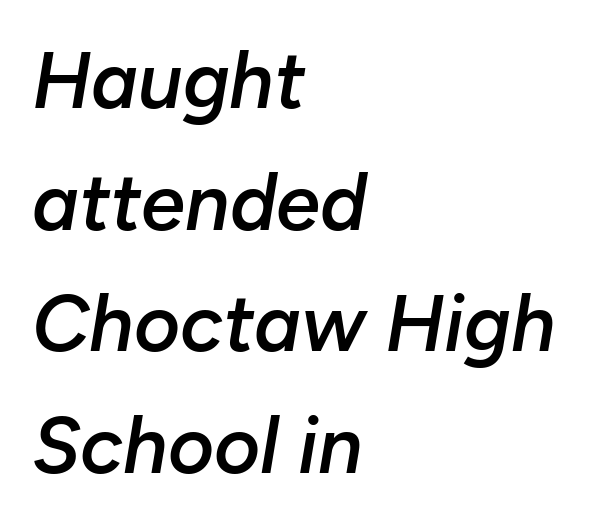
{"italic": "yes", "lean": "right", "slant_degrees": 10, "bold": "semi", "weight": "semibold", "width": "normal", "stroke_contrast": "low", "x_height": "medium", "monospaced": "no", "underline": "no", "align": "left", "line_spacing": "normal", "line_spacing_ratio": 1.54, "letter_spacing": "normal", "letter_spacing_em": 0.0, "glyph_px": 79}
